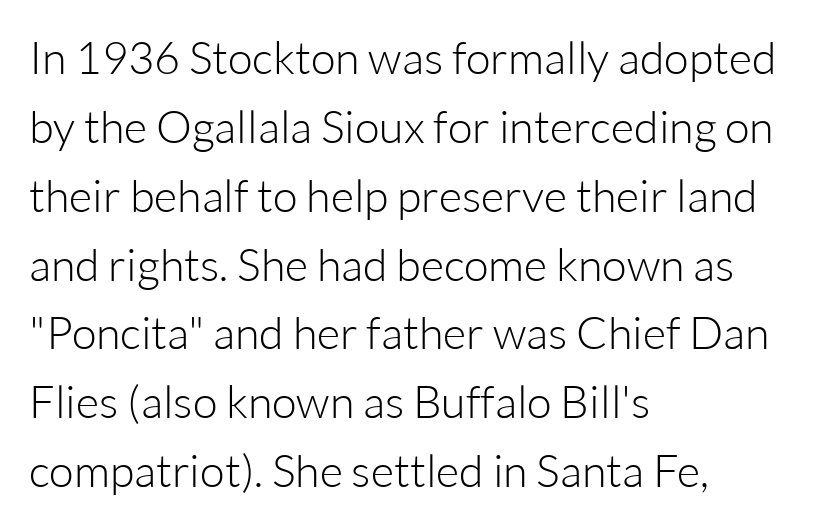
Q: Is the text bold? A: No.
Q: Is the text italic (slanted)? A: No, it is upright.
Q: Is the typeface a serif or a sans-serif typeface? A: Sans-serif.
Q: Is the text underlined? A: No.
Q: How is the paragraph aligned? A: Left-aligned.
Q: Is the spacing between letters normal or unusually wide? A: Normal.
Q: Is the spacing between lines tight, normal or loose? A: Normal.
Q: Width (condensed, normal, or wide)? A: Normal.
Q: Stroke contrast? A: Low.
Q: x-height? A: Medium.
Q: Monospaced? A: No.
